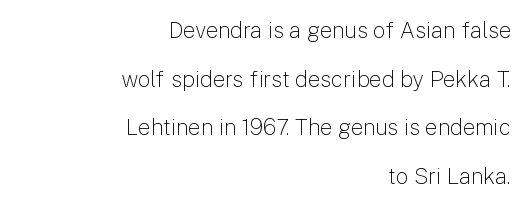
{"italic": "no", "bold": "no", "underline": "no", "align": "right", "line_spacing": "loose", "line_spacing_ratio": 2.21, "letter_spacing": "normal", "letter_spacing_em": 0.0, "glyph_px": 22}
